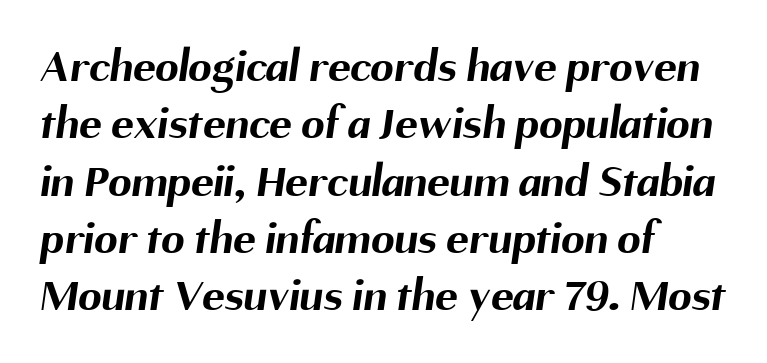
Note the varied advance widths — an 'i' is clearly narrower than an 'm'. Compared with an ordinary text face, these strokes are far heavier — a full bold. The glyphs in this specimen are sans serif. Left-aligned paragraph, ragged on the right. A clean baseline with only descenders dipping below it. Students, note that the glyphs here touch the page at normal intervals.
